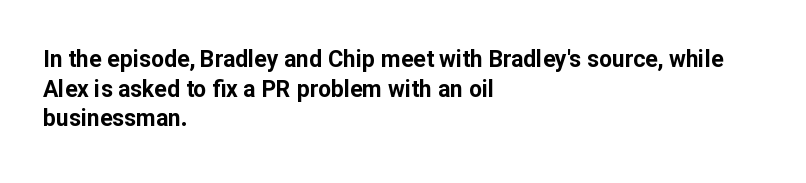
The image shows 23 px bold type, upright; set left-aligned, normal line spacing (1.29x), normal letter spacing, not underlined.
